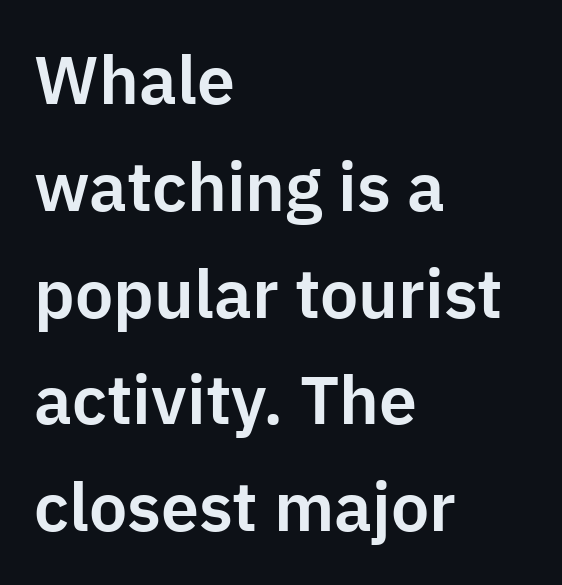
This is sans-serif lettering, the kind often seen on screens and signage. This sample is left-justified, so line endings fall wherever the words run out. Nobody touched the tracking dial on this one. Each letter keeps its own natural width here, so spacing adapts to shape. Leading: standard.
